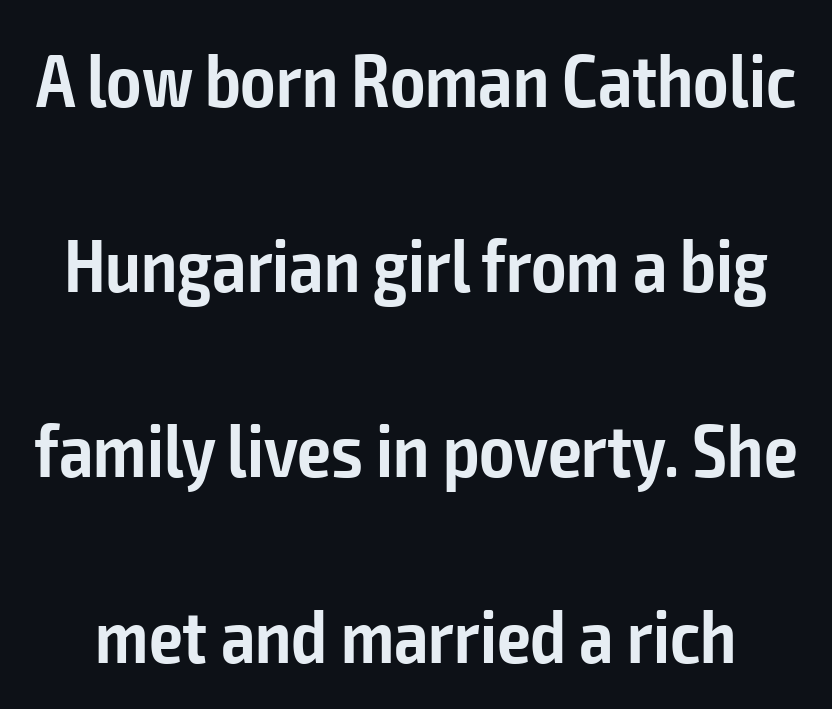
The image shows 75 px semibold, condensed sans-serif type, upright; set loose line spacing (2.47x), normal letter spacing, not underlined; low stroke contrast and a medium x-height.
